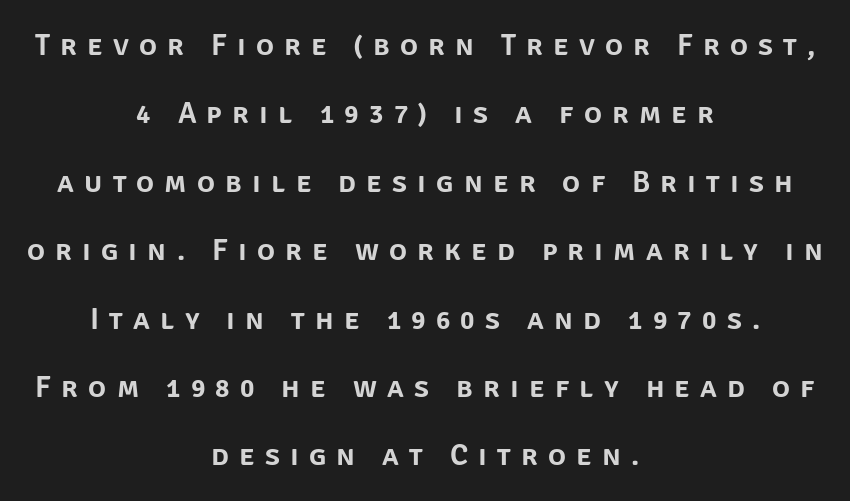
{"serif": "no", "italic": "no", "width": "normal", "stroke_contrast": "low", "x_height": "large", "monospaced": "no", "underline": "no", "align": "center", "line_spacing": "loose", "line_spacing_ratio": 2.28, "letter_spacing": "wide", "letter_spacing_em": 0.34, "glyph_px": 30}
